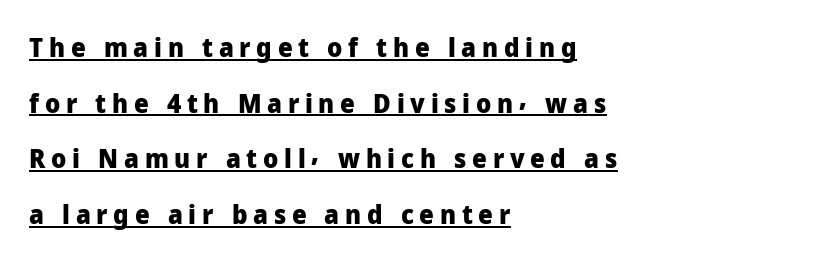
{"italic": "no", "bold": "yes", "underline": "yes", "align": "left", "line_spacing": "loose", "line_spacing_ratio": 2.14, "letter_spacing": "wide", "letter_spacing_em": 0.22, "glyph_px": 26}
